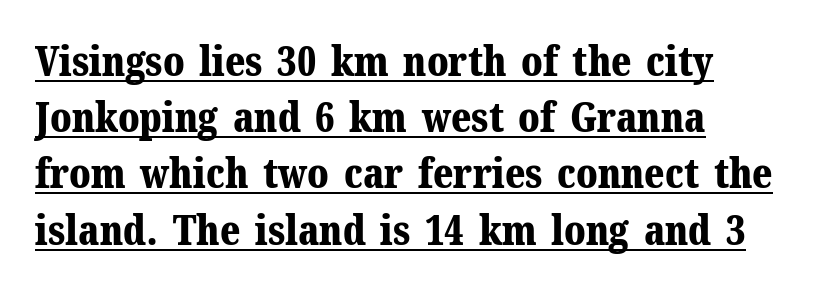
The image shows 41 px bold serif type, upright; set left-aligned, normal line spacing (1.37x), normal letter spacing, underlined; medium stroke contrast and a medium x-height.
